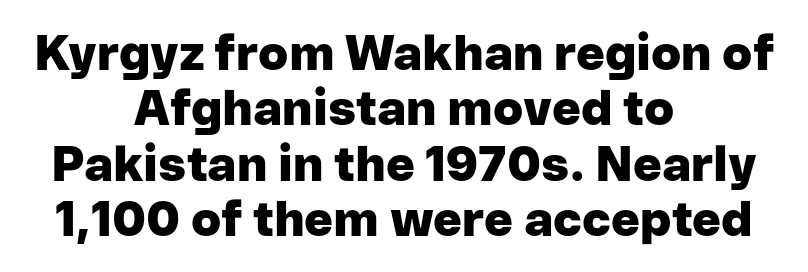
The compositor balanced each line on the midline. Do the characters align in a grid? No, the font is proportional. Only glyphs here, with clear space below each row. Students, this is bold: see how much ink each stroke carries. Italic? Not at all — the glyphs are vertical. You could call the tracking neutral — neither tight nor loose.
